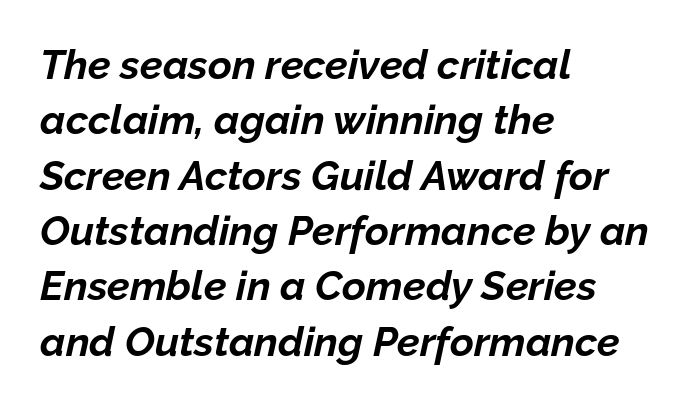
All the whitespace from short lines collects on the right. Horizontal bands of white between lines are of average thickness. These lines carry a lot of weight — the face is fully bold. This rendering features lettering with no underline. You could not count columns in this text — the font is proportionally spaced. Notice how the stems are inclined rather than vertical — that's the hallmark of italics.
